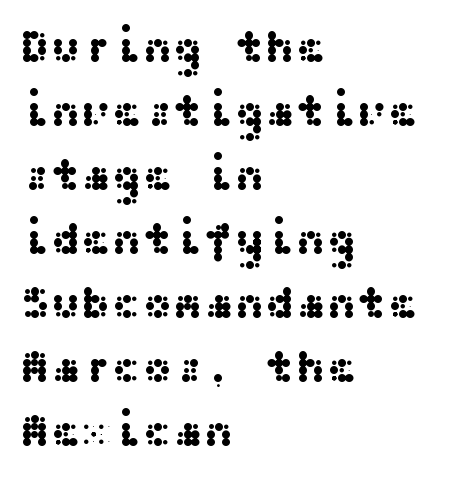
{"serif": "no", "italic": "no", "width": "wide", "stroke_contrast": "medium", "x_height": "medium", "underline": "no", "align": "left", "line_spacing": "normal", "line_spacing_ratio": 1.39, "letter_spacing": "normal", "letter_spacing_em": 0.0, "glyph_px": 46}
